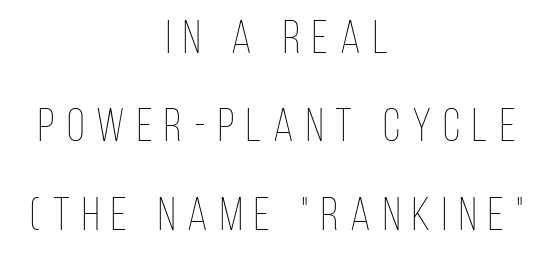
The image shows 46 px thin, condensed type, upright; set centered, loose line spacing (1.92x), unusually wide letter spacing (+0.26 em), not underlined; low stroke contrast and a large x-height.
